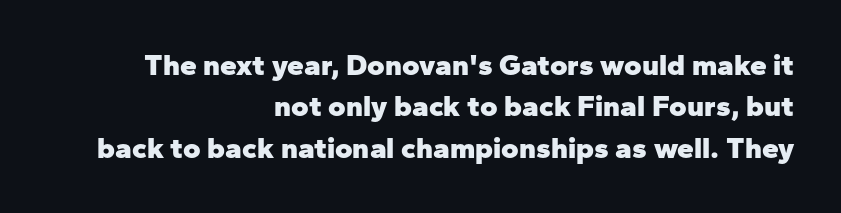
{"serif": "no", "italic": "no", "bold": "yes", "weight": "heavy", "width": "normal", "stroke_contrast": "low", "x_height": "medium", "monospaced": "no", "underline": "no", "align": "right", "line_spacing": "normal", "line_spacing_ratio": 1.38, "letter_spacing": "normal", "letter_spacing_em": 0.0, "glyph_px": 30}
